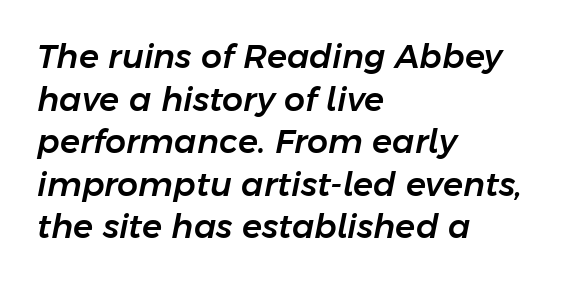
Q: Is the text italic (slanted)? A: Yes, it leans right by about 11 degrees.
Q: Is the text underlined? A: No.
Q: How is the paragraph aligned? A: Left-aligned.
Q: Is the spacing between letters normal or unusually wide? A: Normal.
Q: Is the spacing between lines tight, normal or loose? A: Normal.
Q: Width (condensed, normal, or wide)? A: Normal.
Q: Stroke contrast? A: Low.
Q: x-height? A: Medium.
Q: Monospaced? A: No.
